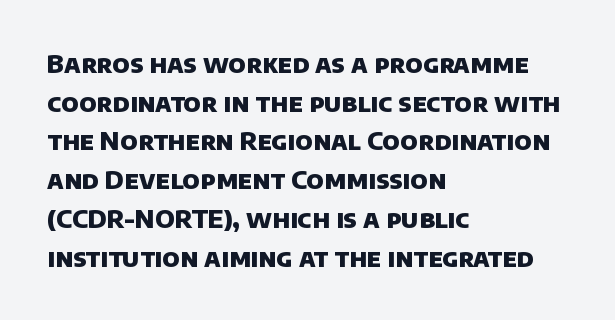
{"bold": "yes", "underline": "no", "align": "left", "line_spacing": "normal", "line_spacing_ratio": 1.55, "letter_spacing": "normal", "letter_spacing_em": 0.0, "glyph_px": 25}
